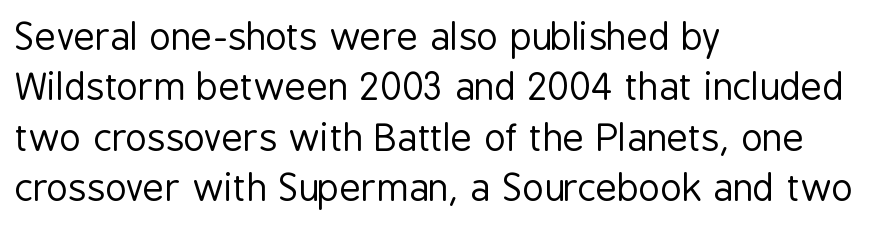
Q: Is the text bold? A: No.
Q: Is the text italic (slanted)? A: No, it is upright.
Q: Is the typeface a serif or a sans-serif typeface? A: Sans-serif.
Q: Is the text underlined? A: No.
Q: How is the paragraph aligned? A: Left-aligned.
Q: Is the spacing between letters normal or unusually wide? A: Normal.
Q: Is the spacing between lines tight, normal or loose? A: Normal.
Q: Width (condensed, normal, or wide)? A: Condensed.
Q: Stroke contrast? A: Low.
Q: x-height? A: Medium.
Q: Monospaced? A: No.
